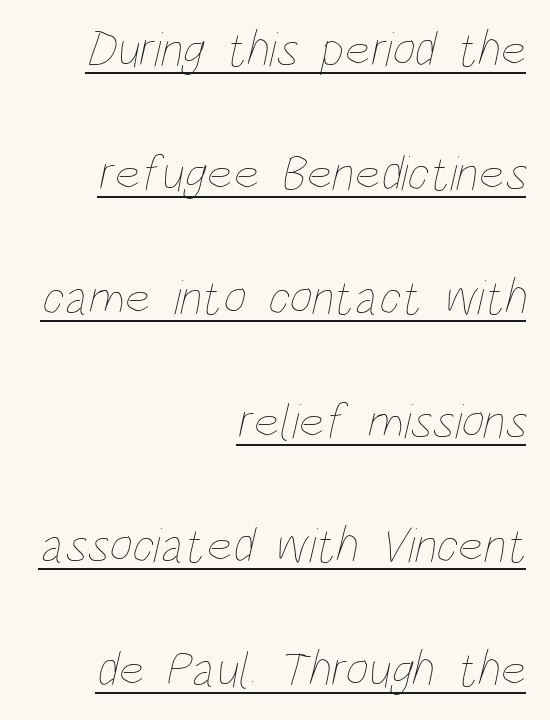
{"bold": "no", "weight": "thin", "width": "condensed", "stroke_contrast": "low", "x_height": "large", "monospaced": "no", "underline": "yes", "align": "right", "line_spacing": "loose", "line_spacing_ratio": 2.48, "letter_spacing": "normal", "letter_spacing_em": 0.0, "glyph_px": 50}
